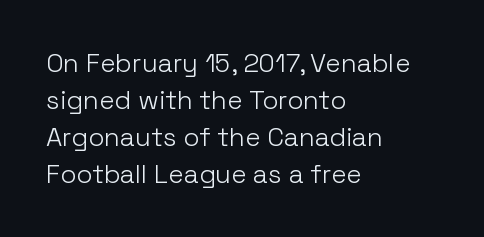
The image shows 26 px text type, upright; set left-aligned, normal line spacing (1.42x), normal letter spacing, not underlined.
